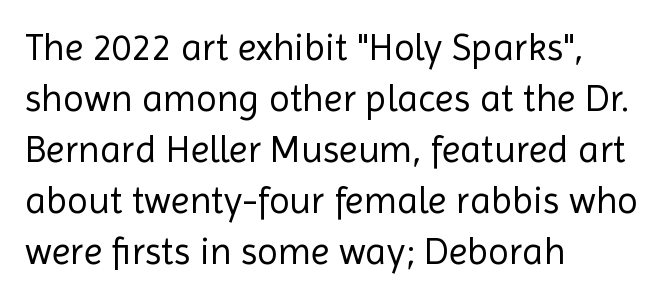
Rendered with straight, roman letterforms. The lines in this sample share a left origin and differ only in where they stop. Do the characters align in a grid? No, the font is proportional. Successive baselines arrive at the customary interval.
